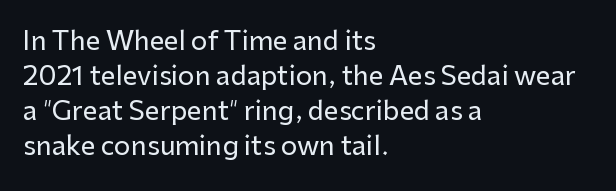
The image shows 26 px text type, upright; set left-aligned, normal line spacing (1.34x), normal letter spacing, not underlined.
